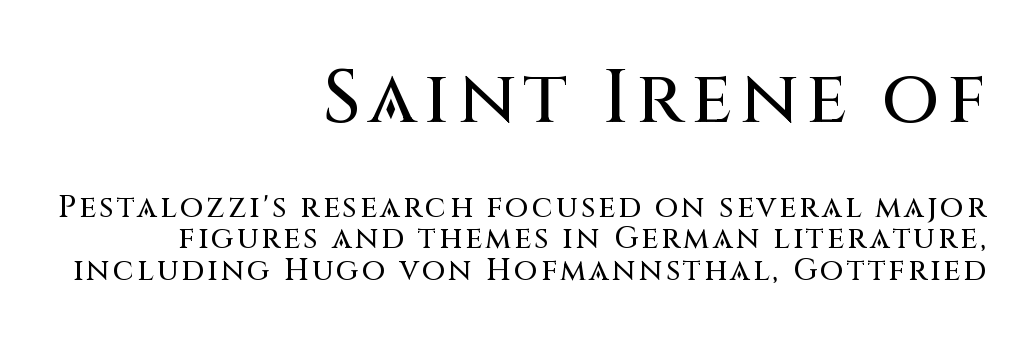
Q: Is the text italic (slanted)? A: No, it is upright.
Q: Is the typeface a serif or a sans-serif typeface? A: Sans-serif.
Q: Is the text underlined? A: No.
Q: How is the paragraph aligned? A: Right-aligned.
Q: Is the spacing between lines tight, normal or loose? A: Tight.
Q: Which block of text is set in a larger size, the first (top) or the second (bottom)? A: The first (top) one.
Q: Width (condensed, normal, or wide)? A: Normal.
Q: Stroke contrast? A: Medium.
Q: x-height? A: Large.
Q: Monospaced? A: No.
